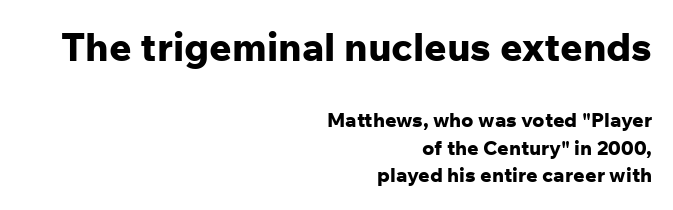
Q: Is the text bold? A: Yes.
Q: Is the text italic (slanted)? A: No, it is upright.
Q: Is the typeface a serif or a sans-serif typeface? A: Sans-serif.
Q: Is the text underlined? A: No.
Q: How is the paragraph aligned? A: Right-aligned.
Q: Is the spacing between letters normal or unusually wide? A: Normal.
Q: Is the spacing between lines tight, normal or loose? A: Normal.
Q: Which block of text is set in a larger size, the first (top) or the second (bottom)? A: The first (top) one.
Q: Width (condensed, normal, or wide)? A: Normal.
Q: Stroke contrast? A: Low.
Q: x-height? A: Medium.
Q: Monospaced? A: No.
